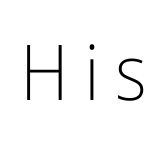
The image shows 77 px light, condensed sans-serif type, upright; set unusually wide letter spacing (+0.2 em), not underlined; low stroke contrast and a medium x-height.
